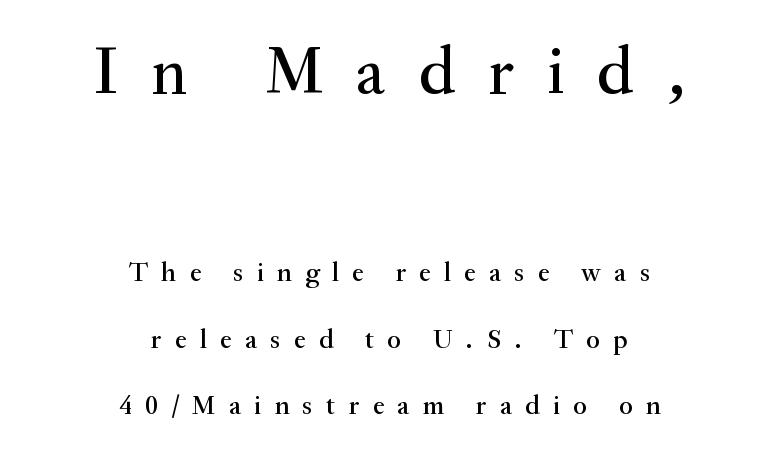
You get the large type first, then a drop to smaller type. The gap between lines stays unmarked. Visually the block forms a symmetrical silhouette, jagged on both flanks. Here the designer chose a conventional face with non-uniform glyph widths. What kind of face is this? One with serifs.
